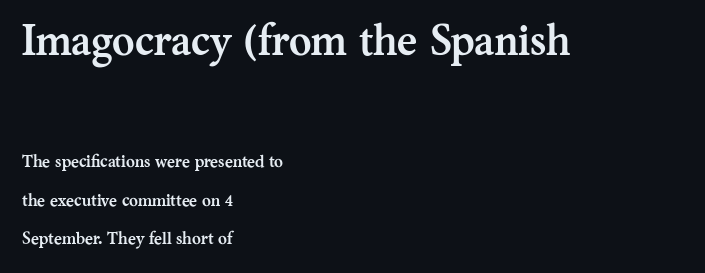
A dark, heavy texture on the line: the type is bold. This rendering features lettering with no underline. Loosely led — the rows are spread out. Check where the strokes stop: tiny serifs finish them off. You get the large type first, then a drop to smaller type. Short note: letters normally spaced.
